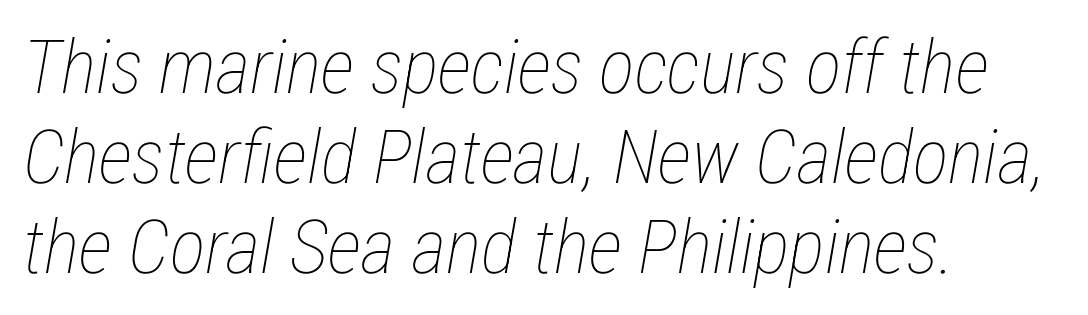
Each line starts at the same left margin while the right side varies. Would a proofreader flag this as italicized? Yes. These lines are rendered in a variable-pitch font. Look at the tracking — it's just the regular setting, nothing added.
